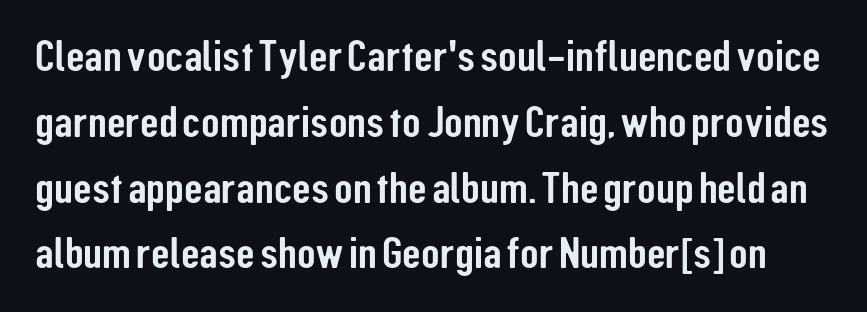
Q: Is the text italic (slanted)? A: No, it is upright.
Q: Is the typeface a serif or a sans-serif typeface? A: Sans-serif.
Q: Is the text underlined? A: No.
Q: Is the spacing between letters normal or unusually wide? A: Normal.
Q: Is the spacing between lines tight, normal or loose? A: Normal.
Q: Width (condensed, normal, or wide)? A: Condensed.
Q: Stroke contrast? A: Low.
Q: x-height? A: Medium.
Q: Monospaced? A: No.
